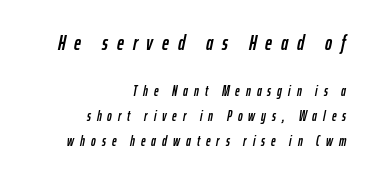
{"italic": "yes", "lean": "right", "slant_degrees": 12, "underline": "no", "align": "right", "line_spacing_ratio": 1.77, "letter_spacing": "wide", "letter_spacing_em": 0.43, "larger_block": "first", "size_ratio": 1.5, "glyph_px": 21}
